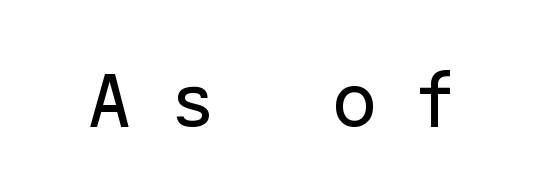
{"serif": "no", "italic": "no", "width": "normal", "stroke_contrast": "low", "x_height": "medium", "underline": "no", "letter_spacing": "wide", "letter_spacing_em": 0.47, "glyph_px": 61}
